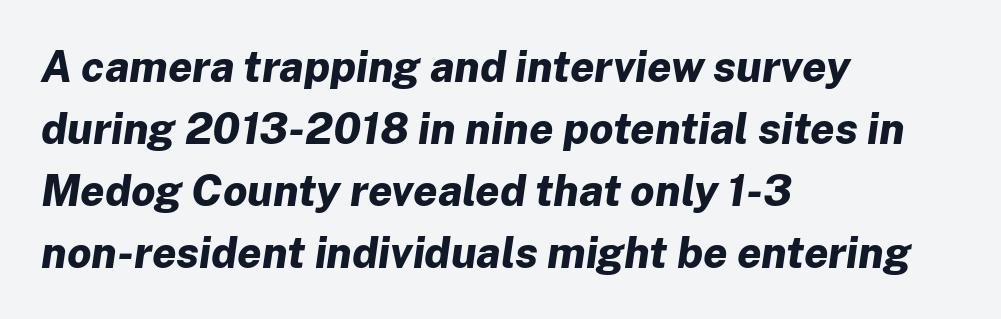
Q: Is the text bold? A: Yes.
Q: Is the text italic (slanted)? A: Yes, it leans right by about 8 degrees.
Q: Is the text underlined? A: No.
Q: How is the paragraph aligned? A: Left-aligned.
Q: Is the spacing between letters normal or unusually wide? A: Normal.
Q: Is the spacing between lines tight, normal or loose? A: Normal.
Q: Width (condensed, normal, or wide)? A: Normal.
Q: Stroke contrast? A: Low.
Q: x-height? A: Medium.
Q: Monospaced? A: No.
